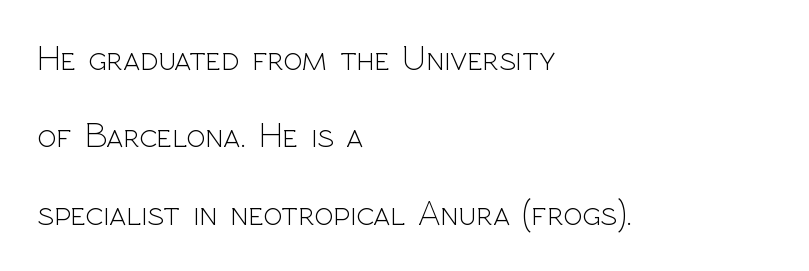
Caption: multi-line text, flush left, ragged right. The face looks like a standard text weight, possibly lighter. Notice how the stems are strictly vertical — no italics here. The rendering uses natural spacing where letterforms have individual widths. Typographically, this falls in the sans-serif category.
